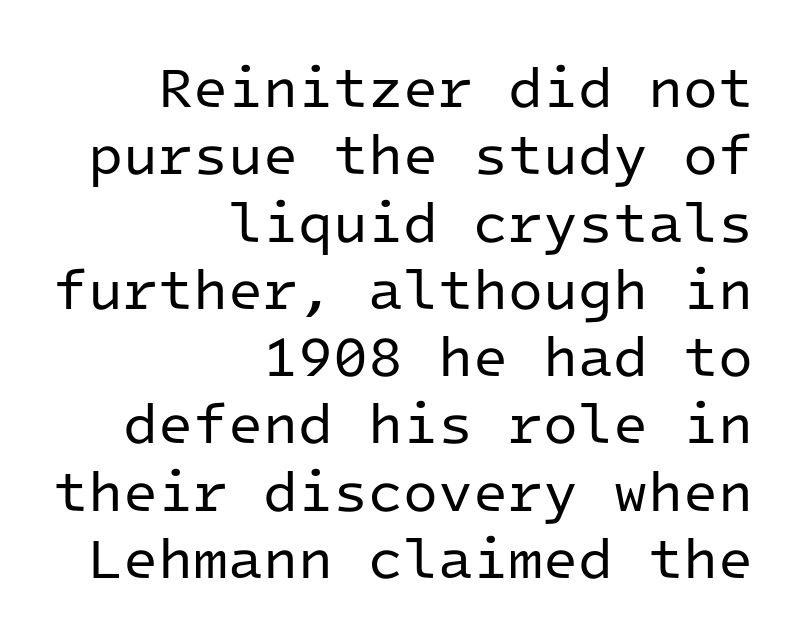
{"serif": "no", "italic": "no", "bold": "no", "weight": "regular", "width": "normal", "stroke_contrast": "low", "x_height": "medium", "monospaced": "yes", "underline": "no", "align": "right", "line_spacing_ratio": 1.18, "letter_spacing": "normal", "letter_spacing_em": 0.0, "glyph_px": 57}
